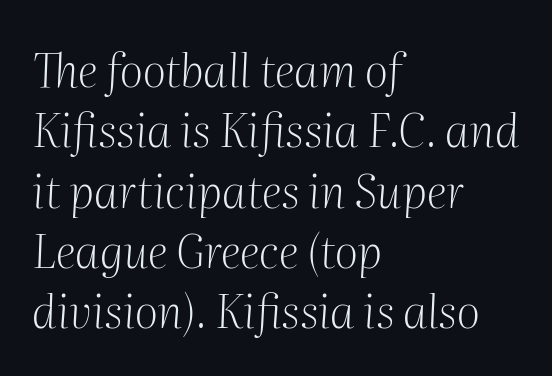
The image shows 46 px light serif type, italic (leaning right); set left-aligned, normal line spacing (1.31x), normal letter spacing, not underlined; medium stroke contrast and a medium x-height.
